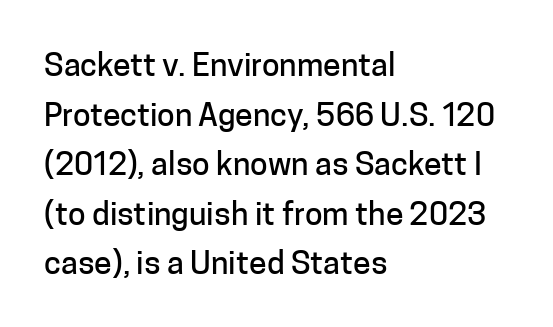
{"serif": "no", "italic": "no", "width": "normal", "stroke_contrast": "low", "x_height": "medium", "monospaced": "no", "underline": "no", "align": "left", "line_spacing": "normal", "line_spacing_ratio": 1.55, "letter_spacing": "normal", "letter_spacing_em": 0.0, "glyph_px": 32}
